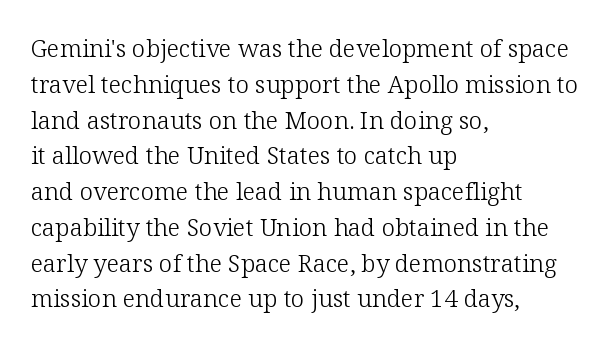
The setting favours the left margin, as ordinary paragraphs usually do. Upright lettering throughout. Letter spacing: default. No chunkiness to these letters — they're not bold.
